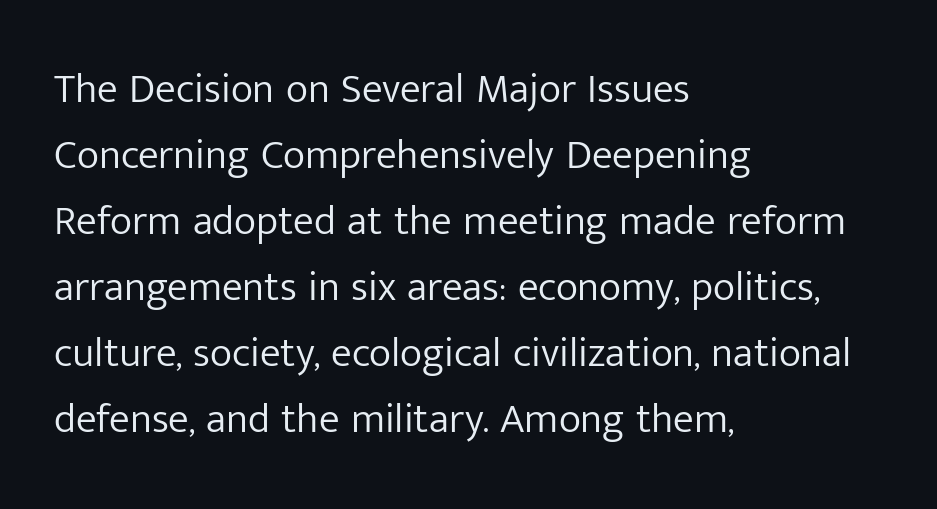
The image shows 42 px light sans-serif type, upright; set left-aligned, normal line spacing (1.57x), normal letter spacing, not underlined; low stroke contrast and a medium x-height.
